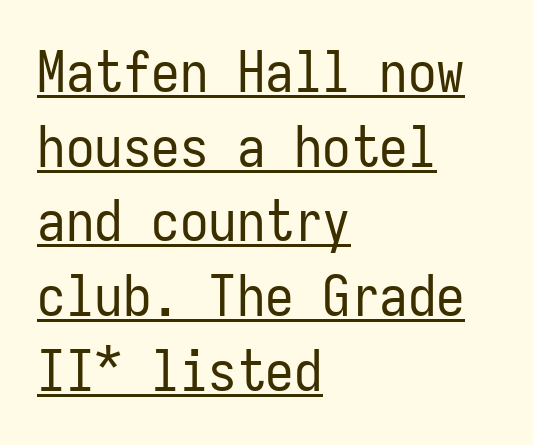
{"serif": "no", "italic": "no", "bold": "no", "weight": "regular", "width": "condensed", "stroke_contrast": "low", "x_height": "medium", "monospaced": "yes", "underline": "yes", "align": "left", "line_spacing": "normal", "line_spacing_ratio": 1.31, "letter_spacing": "normal", "letter_spacing_em": 0.0, "glyph_px": 57}
